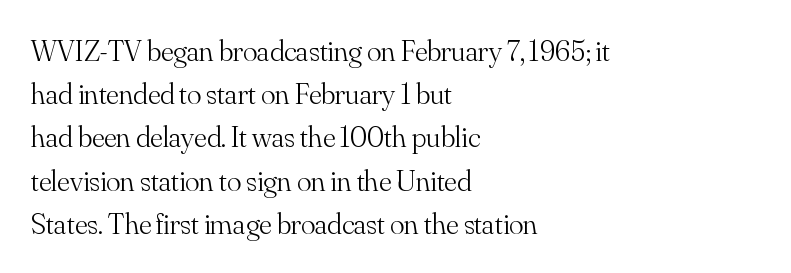
{"serif": "yes", "italic": "no", "bold": "no", "weight": "light", "width": "normal", "stroke_contrast": "medium", "x_height": "small", "monospaced": "no", "underline": "no", "align": "left", "line_spacing": "normal", "line_spacing_ratio": 1.44, "letter_spacing": "normal", "letter_spacing_em": 0.0, "glyph_px": 30}
